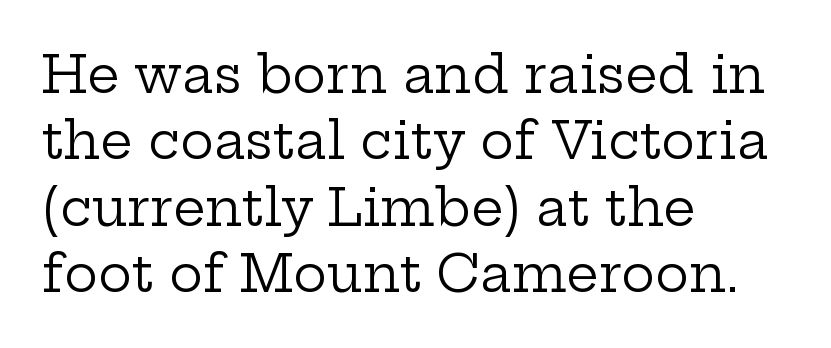
Q: Is the text bold? A: No.
Q: Is the text italic (slanted)? A: No, it is upright.
Q: Is the typeface a serif or a sans-serif typeface? A: Serif.
Q: Is the text underlined? A: No.
Q: How is the paragraph aligned? A: Left-aligned.
Q: Is the spacing between letters normal or unusually wide? A: Normal.
Q: Is the spacing between lines tight, normal or loose? A: Normal.
Q: Width (condensed, normal, or wide)? A: Wide.
Q: Stroke contrast? A: Low.
Q: x-height? A: Medium.
Q: Monospaced? A: No.
